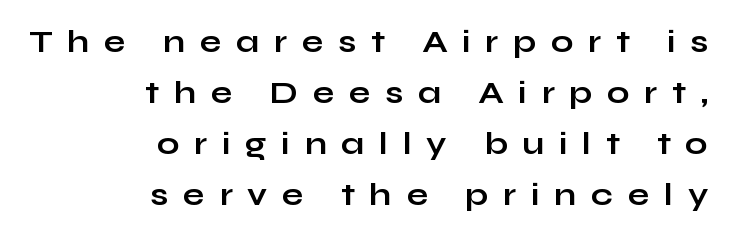
{"serif": "no", "italic": "no", "bold": "yes", "weight": "bold", "width": "wide", "stroke_contrast": "low", "x_height": "medium", "monospaced": "no", "underline": "no", "align": "right", "line_spacing": "normal", "line_spacing_ratio": 1.59, "letter_spacing": "wide", "letter_spacing_em": 0.46, "glyph_px": 32}
